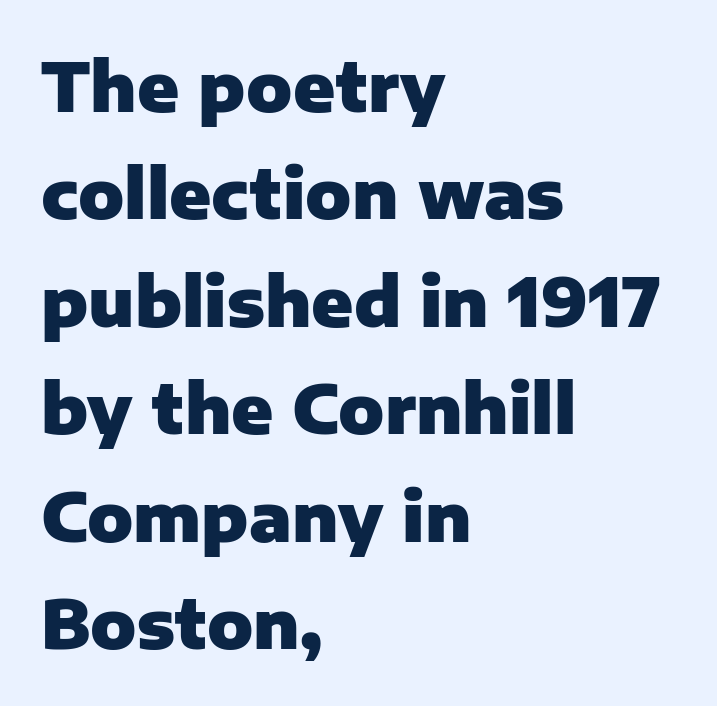
Q: Is the text bold? A: Yes.
Q: Is the text italic (slanted)? A: No, it is upright.
Q: Is the typeface a serif or a sans-serif typeface? A: Sans-serif.
Q: Is the text underlined? A: No.
Q: How is the paragraph aligned? A: Left-aligned.
Q: Is the spacing between letters normal or unusually wide? A: Normal.
Q: Is the spacing between lines tight, normal or loose? A: Normal.
Q: Width (condensed, normal, or wide)? A: Normal.
Q: Stroke contrast? A: Low.
Q: x-height? A: Medium.
Q: Monospaced? A: No.
